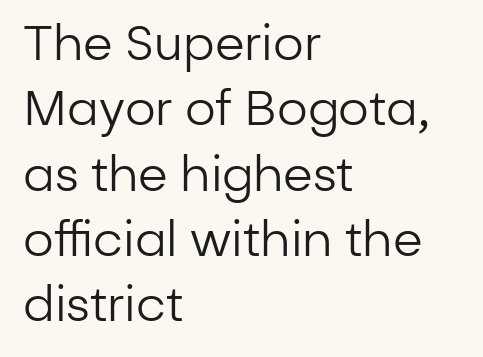
The image shows 48 px regular-weight sans-serif type, upright; set left-aligned, normal line spacing (1.36x), normal letter spacing, not underlined; low stroke contrast and a medium x-height.
